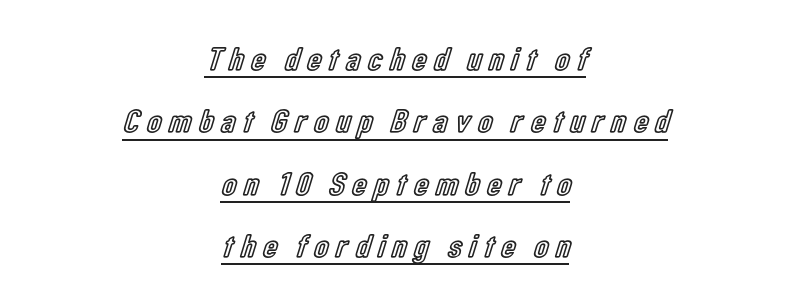
The lettering is marked with a stroke running underneath it. The type is letterspaced generously, with wide tracking. The text block is weighted toward neither margin, spreading evenly from the middle. Character widths vary here, with narrow letters taking less room than wide ones.
